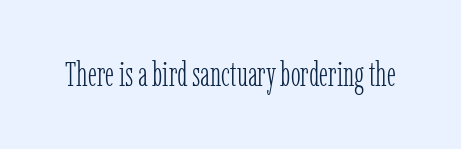
{"serif": "yes", "italic": "no", "bold": "no", "weight": "light", "width": "condensed", "stroke_contrast": "low", "x_height": "medium", "monospaced": "no", "underline": "no", "letter_spacing": "normal", "letter_spacing_em": 0.0, "glyph_px": 33}
